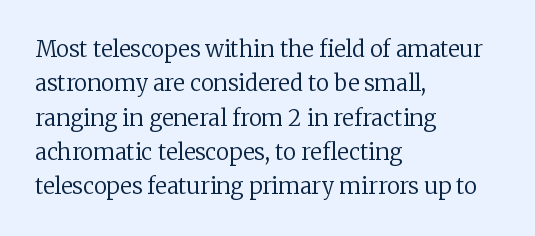
The image shows 22 px text type, upright; set left-aligned, normal line spacing (1.56x), normal letter spacing, not underlined.
